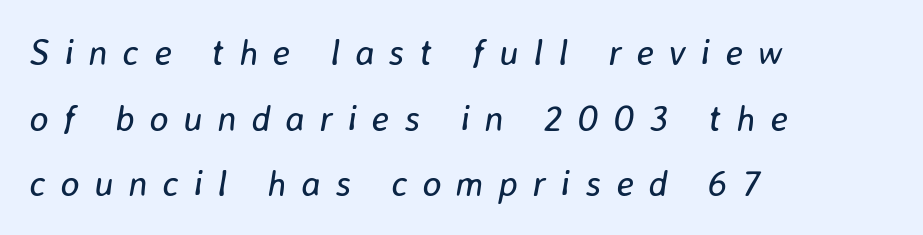
The image shows 36 px regular-weight type, italic (leaning right); set left-aligned, line spacing 1.82x, unusually wide letter spacing (+0.41 em), not underlined; low stroke contrast and a medium x-height.
